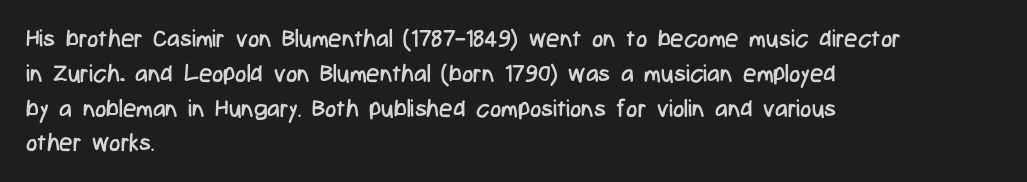
{"italic": "no", "bold": "no", "underline": "no", "align": "left", "line_spacing": "normal", "line_spacing_ratio": 1.45, "letter_spacing": "normal", "letter_spacing_em": 0.0, "glyph_px": 24}
